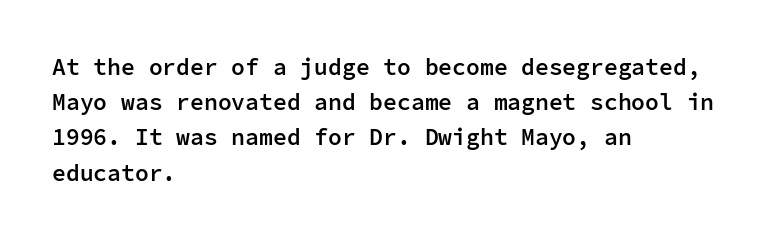
Q: Is the text bold? A: Semi-bold.
Q: Is the text italic (slanted)? A: No, it is upright.
Q: Is the text underlined? A: No.
Q: How is the paragraph aligned? A: Left-aligned.
Q: Is the spacing between letters normal or unusually wide? A: Normal.
Q: Is the spacing between lines tight, normal or loose? A: Normal.
